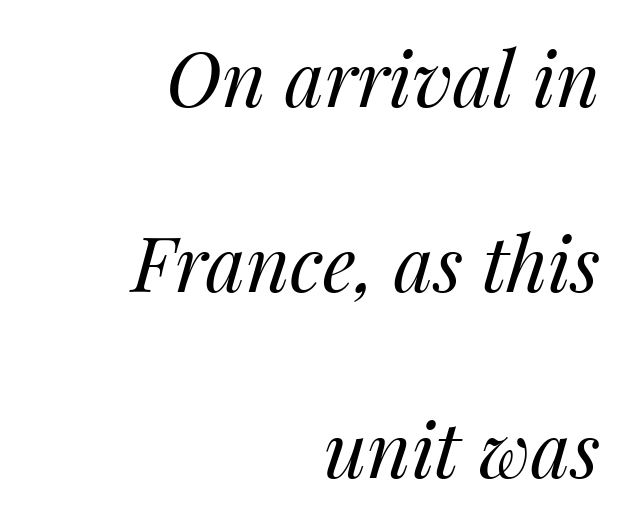
The letters sit at their default tracking, neither squeezed nor spread. Think standard paragraph weight, or any step lighter than that. The rag falls on the left side of this text block. You can tell it's italic because the verticals aren't actually vertical.
